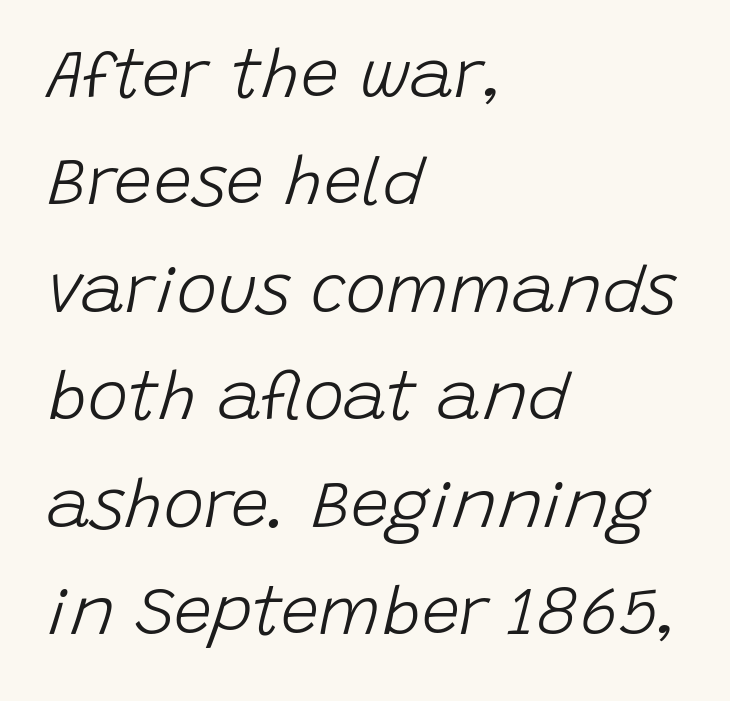
The image shows 68 px light type, italic (leaning right); set left-aligned, normal line spacing (1.58x), normal letter spacing, not underlined; low stroke contrast and a large x-height.
